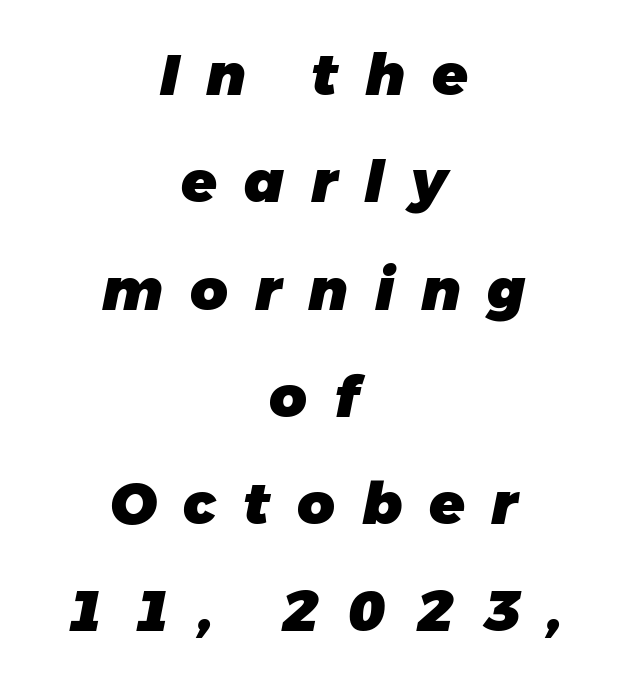
Q: Is the text bold? A: Yes.
Q: Is the text italic (slanted)? A: Yes, it leans right by about 11 degrees.
Q: Is the text underlined? A: No.
Q: How is the paragraph aligned? A: Centered.
Q: Is the spacing between letters normal or unusually wide? A: Unusually wide.
Q: Width (condensed, normal, or wide)? A: Normal.
Q: Stroke contrast? A: Low.
Q: x-height? A: Medium.
Q: Monospaced? A: No.
